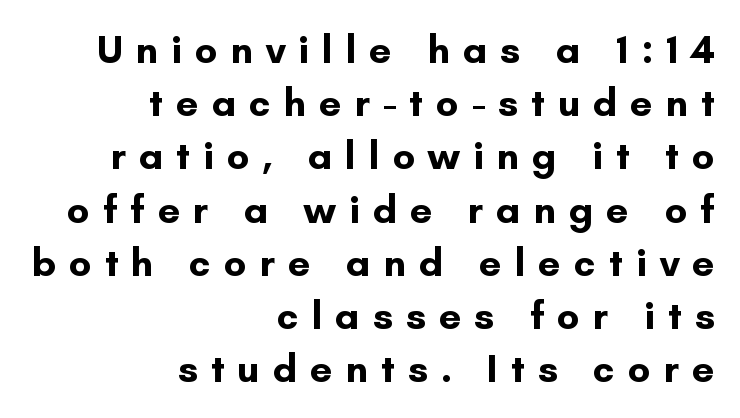
Is this a fixed-width face? No — the glyphs have proportional, varying widths. The gaps between neighbouring characters are conspicuously large. Nobody drew a line under any word here. Line spacing here is normal.
